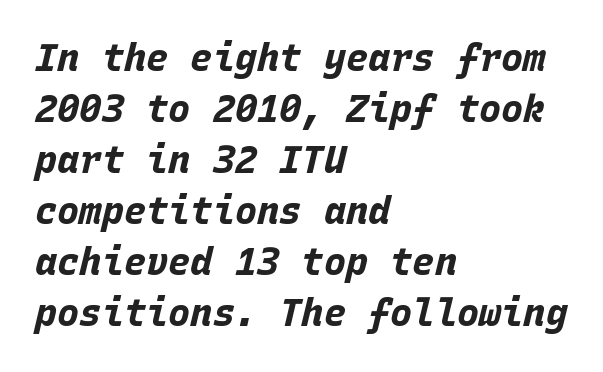
Q: Is the text bold? A: Yes.
Q: Is the text italic (slanted)? A: Yes, it leans right by about 15 degrees.
Q: Is the text underlined? A: No.
Q: How is the paragraph aligned? A: Left-aligned.
Q: Is the spacing between letters normal or unusually wide? A: Normal.
Q: Is the spacing between lines tight, normal or loose? A: Normal.
Q: Width (condensed, normal, or wide)? A: Normal.
Q: Stroke contrast? A: Low.
Q: x-height? A: Large.
Q: Monospaced? A: Yes.
